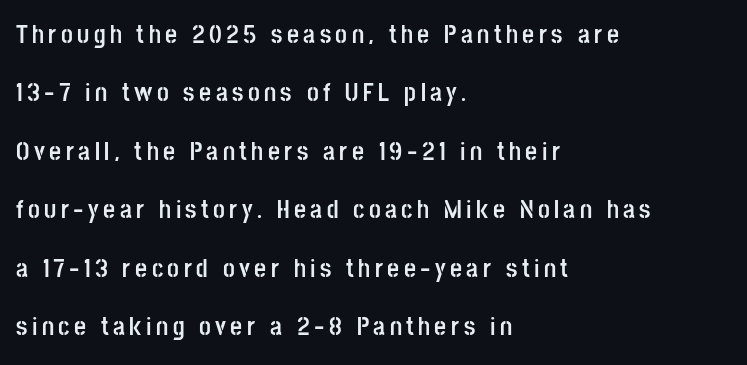
Q: Is the text bold? A: Yes.
Q: Is the text italic (slanted)? A: No, it is upright.
Q: Is the text underlined? A: No.
Q: How is the paragraph aligned? A: Left-aligned.
Q: Is the spacing between lines tight, normal or loose? A: Loose.
